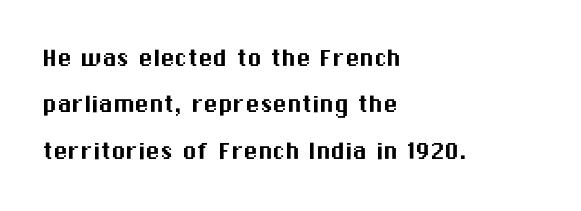
{"serif": "no", "italic": "no", "width": "normal", "stroke_contrast": "medium", "x_height": "medium", "monospaced": "no", "underline": "no", "align": "left", "line_spacing": "normal", "line_spacing_ratio": 1.6, "letter_spacing": "normal", "letter_spacing_em": 0.0, "glyph_px": 29}
